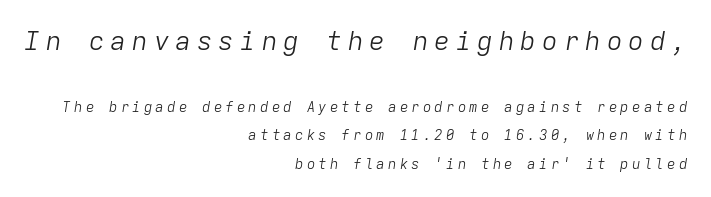
{"italic": "yes", "lean": "right", "slant_degrees": 9, "bold": "no", "underline": "no", "align": "right", "line_spacing": "loose", "line_spacing_ratio": 2.04, "letter_spacing": "wide", "letter_spacing_em": 0.23, "larger_block": "first", "size_ratio": 1.86, "glyph_px": 26}
